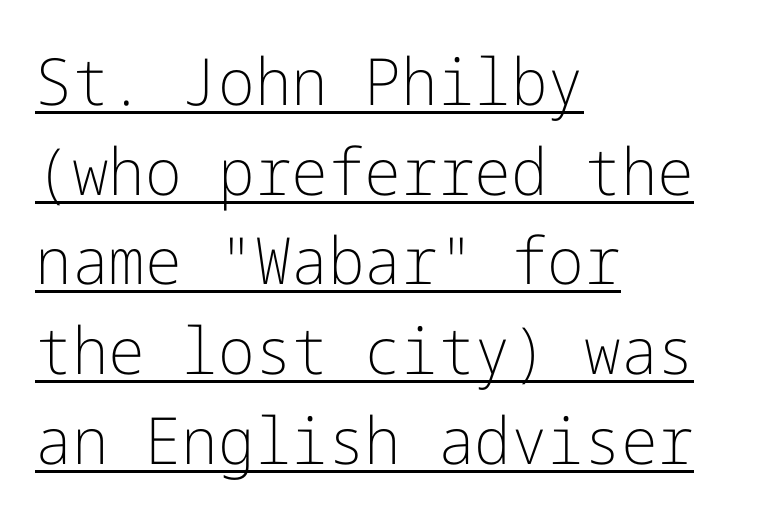
{"serif": "no", "italic": "no", "bold": "no", "weight": "light", "width": "normal", "stroke_contrast": "low", "x_height": "medium", "underline": "yes", "align": "left", "line_spacing": "normal", "line_spacing_ratio": 1.38, "letter_spacing": "normal", "letter_spacing_em": 0.0, "glyph_px": 65}
